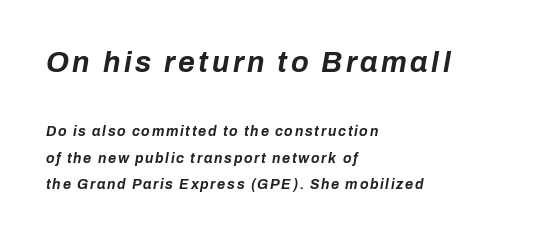
Caption: multi-line text, flush left, ragged right. The typesetting leans heavy: a genuine bold. Plain, unruled lines of type. Character widths vary here, with narrow letters taking less room than wide ones. The passage shown begins with its larger block and ends with its smaller one. Is the type slanted? Yes — the strokes lean at a clear angle.
